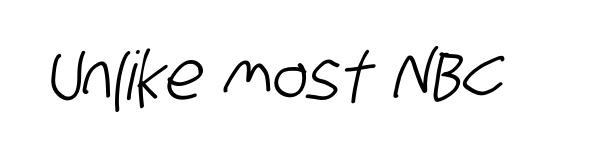
{"serif": "no", "width": "condensed", "stroke_contrast": "low", "x_height": "large", "monospaced": "no", "underline": "no", "letter_spacing": "normal", "letter_spacing_em": 0.0, "glyph_px": 67}
